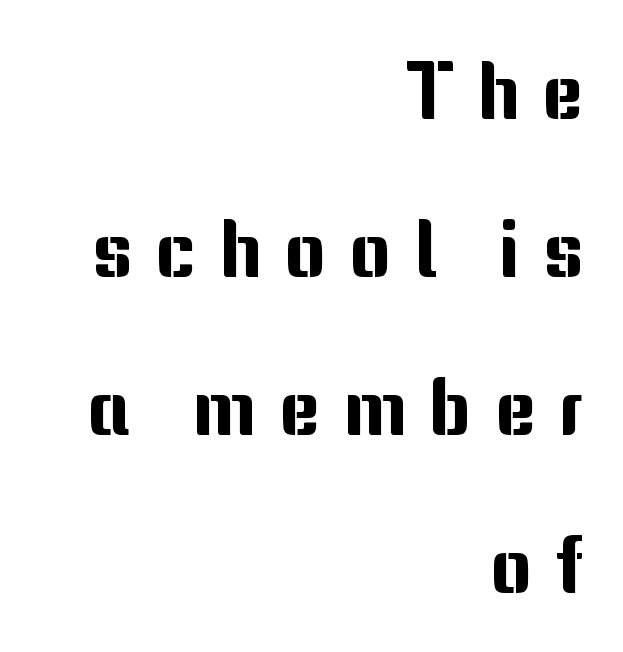
Posture: vertical. These lines are set flush right with a ragged left edge. Honestly, the rows look like they've been pulled way apart. Varying glyph widths throughout — classic text-font behaviour. Honestly, the letter spacing is so wide it's the main thing you notice. Underline: absent.
